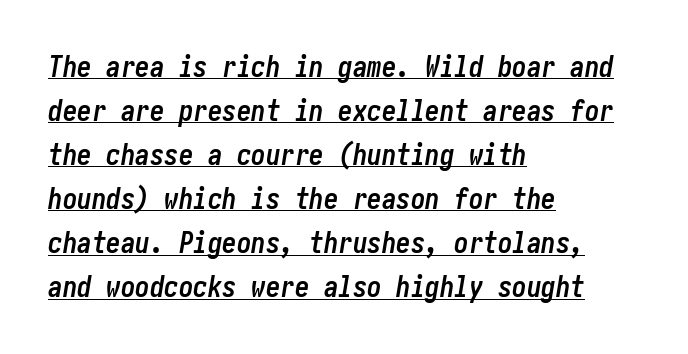
{"italic": "yes", "lean": "right", "slant_degrees": 10, "bold": "yes", "weight": "semibold", "width": "condensed", "stroke_contrast": "low", "x_height": "medium", "underline": "yes", "align": "left", "line_spacing": "normal", "line_spacing_ratio": 1.52, "letter_spacing": "normal", "letter_spacing_em": 0.0, "glyph_px": 29}
